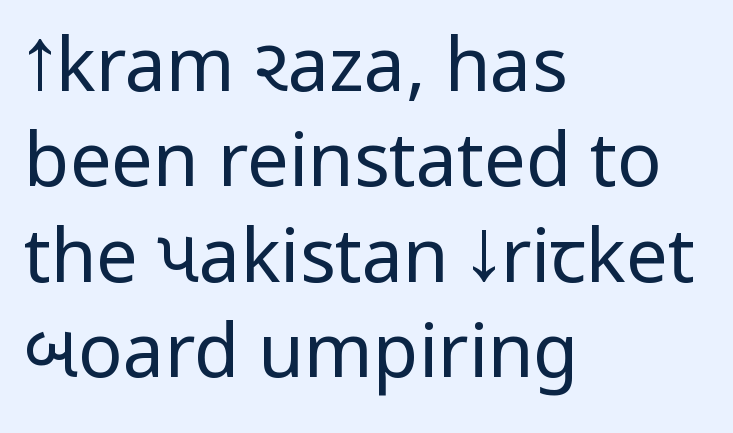
Q: Is the text bold? A: No.
Q: Is the text italic (slanted)? A: No, it is upright.
Q: Is the typeface a serif or a sans-serif typeface? A: Sans-serif.
Q: Is the text underlined? A: No.
Q: How is the paragraph aligned? A: Left-aligned.
Q: Is the spacing between letters normal or unusually wide? A: Normal.
Q: Is the spacing between lines tight, normal or loose? A: Normal.
Q: Width (condensed, normal, or wide)? A: Condensed.
Q: Stroke contrast? A: Low.
Q: x-height? A: Large.
Q: Monospaced? A: No.
